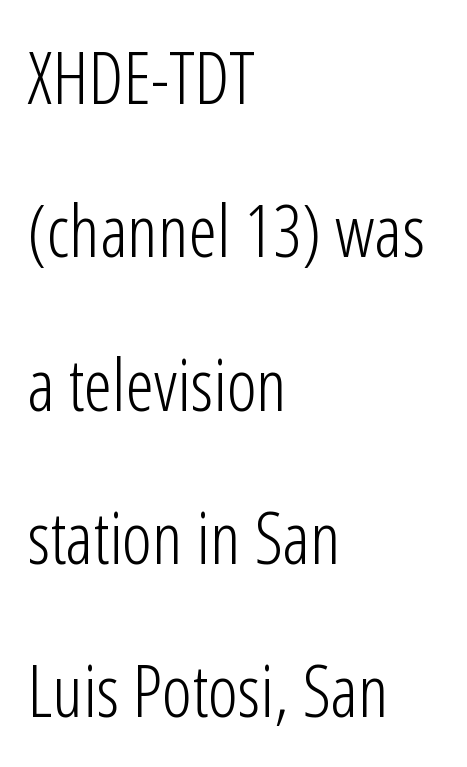
Q: Is the text bold? A: No.
Q: Is the text italic (slanted)? A: No, it is upright.
Q: Is the typeface a serif or a sans-serif typeface? A: Sans-serif.
Q: Is the text underlined? A: No.
Q: How is the paragraph aligned? A: Left-aligned.
Q: Is the spacing between letters normal or unusually wide? A: Normal.
Q: Is the spacing between lines tight, normal or loose? A: Loose.
Q: Width (condensed, normal, or wide)? A: Condensed.
Q: Stroke contrast? A: Low.
Q: x-height? A: Medium.
Q: Monospaced? A: No.
